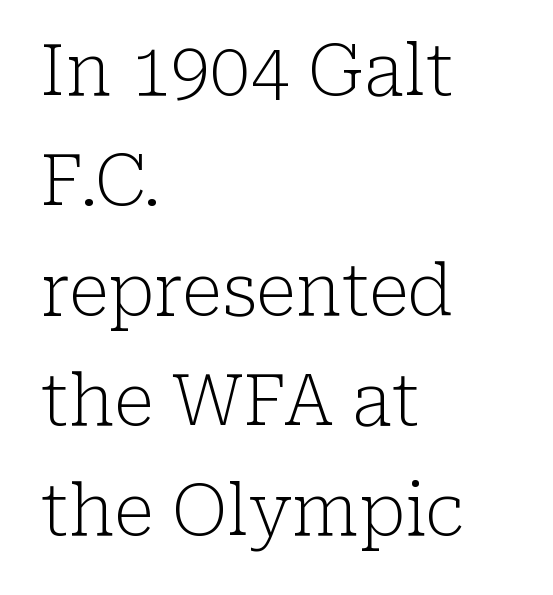
This is serif lettering, the kind often seen in printed books. Plain, unruled lines of type. This reads as an unemphasized weight, regular at the heaviest. Compared with typical paragraphs, the rows here are spaced about the same. The rendering uses natural spacing where letterforms have individual widths.
